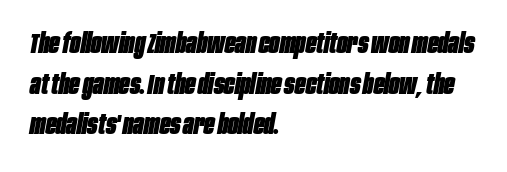
{"italic": "yes", "lean": "right", "slant_degrees": 10, "bold": "yes", "weight": "heavy", "width": "condensed", "stroke_contrast": "low", "x_height": "large", "monospaced": "no", "underline": "no", "align": "left", "line_spacing": "normal", "line_spacing_ratio": 1.45, "letter_spacing": "normal", "letter_spacing_em": 0.0, "glyph_px": 28}
